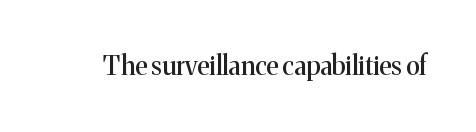
{"italic": "no", "underline": "no", "letter_spacing": "normal", "letter_spacing_em": 0.0, "glyph_px": 26}
